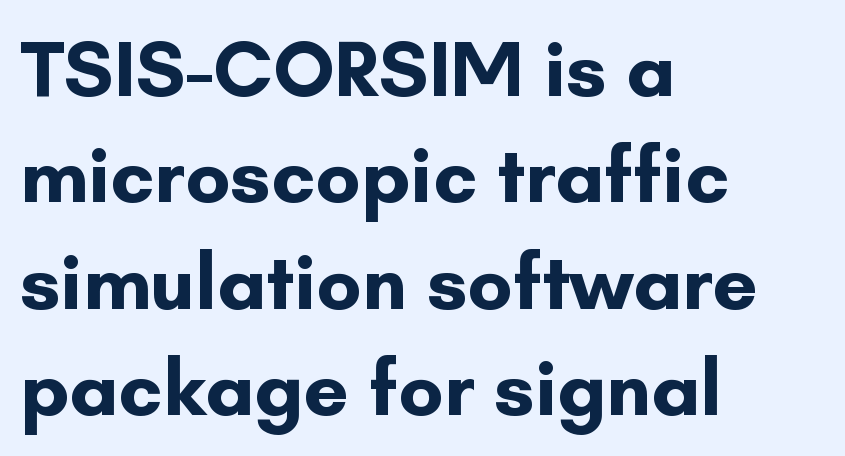
{"serif": "no", "italic": "no", "bold": "yes", "weight": "bold", "width": "normal", "stroke_contrast": "low", "x_height": "small", "monospaced": "no", "underline": "no", "align": "left", "line_spacing": "normal", "line_spacing_ratio": 1.33, "letter_spacing": "normal", "letter_spacing_em": 0.0, "glyph_px": 80}
